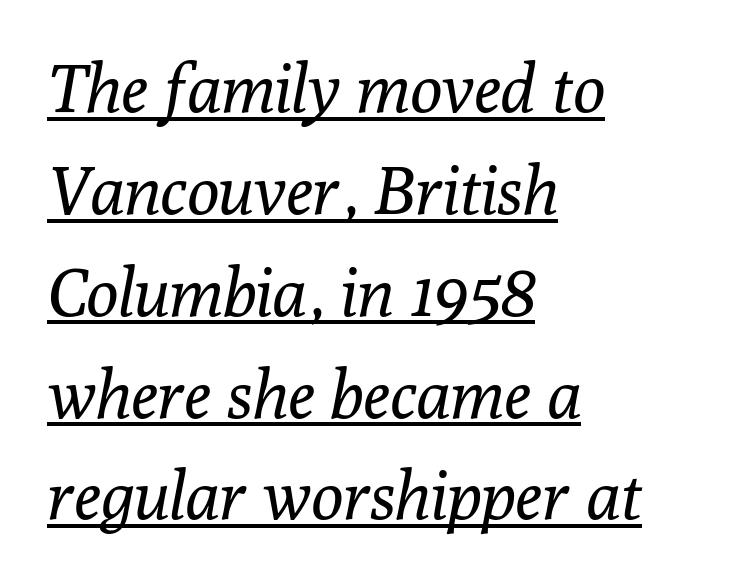
The image shows 67 px regular-weight serif type, italic (leaning right); set left-aligned, normal line spacing (1.52x), normal letter spacing, underlined; low stroke contrast and a medium x-height.
